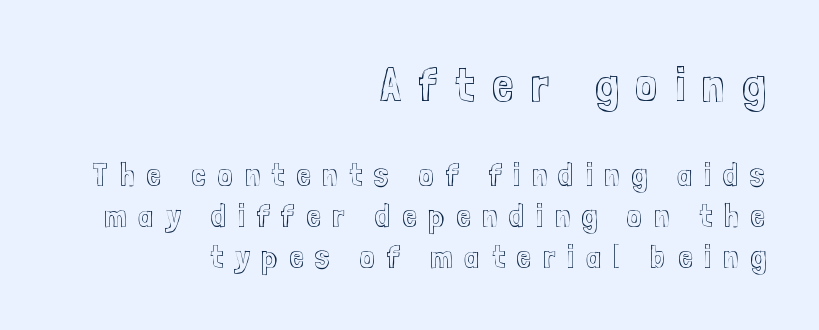
{"italic": "no", "width": "condensed", "x_height": "medium", "monospaced": "no", "underline": "no", "align": "right", "line_spacing_ratio": 1.24, "letter_spacing": "wide", "letter_spacing_em": 0.36, "larger_block": "first", "size_ratio": 1.48, "glyph_px": 49}
